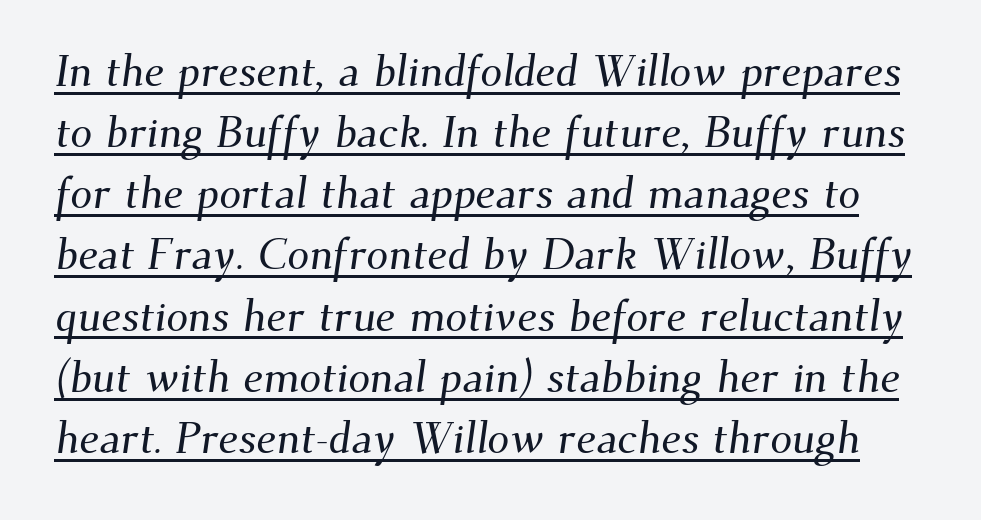
Q: Is the typeface a serif or a sans-serif typeface? A: Serif.
Q: Is the text underlined? A: Yes.
Q: Is the spacing between letters normal or unusually wide? A: Normal.
Q: Is the spacing between lines tight, normal or loose? A: Normal.
Q: Width (condensed, normal, or wide)? A: Normal.
Q: Stroke contrast? A: Medium.
Q: x-height? A: Small.
Q: Monospaced? A: No.
